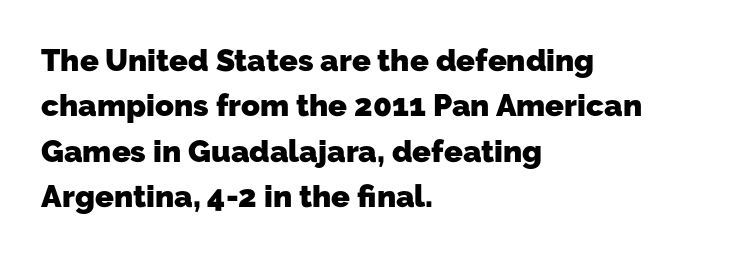
Q: Is the text bold? A: Yes.
Q: Is the typeface a serif or a sans-serif typeface? A: Sans-serif.
Q: Is the text underlined? A: No.
Q: How is the paragraph aligned? A: Left-aligned.
Q: Is the spacing between letters normal or unusually wide? A: Normal.
Q: Is the spacing between lines tight, normal or loose? A: Normal.
Q: Width (condensed, normal, or wide)? A: Normal.
Q: Stroke contrast? A: Low.
Q: x-height? A: Medium.
Q: Monospaced? A: No.
